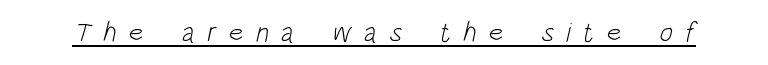
{"serif": "no", "bold": "no", "weight": "light", "width": "condensed", "stroke_contrast": "low", "x_height": "large", "monospaced": "no", "underline": "yes", "letter_spacing": "wide", "letter_spacing_em": 0.43, "glyph_px": 28}
